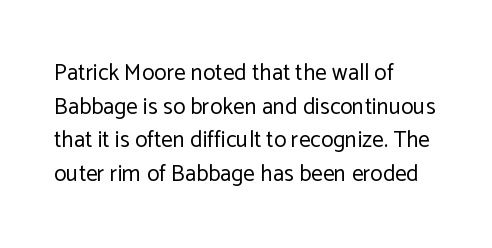
The image shows 23 px text type, upright; set left-aligned, normal line spacing (1.46x), normal letter spacing, not underlined.
